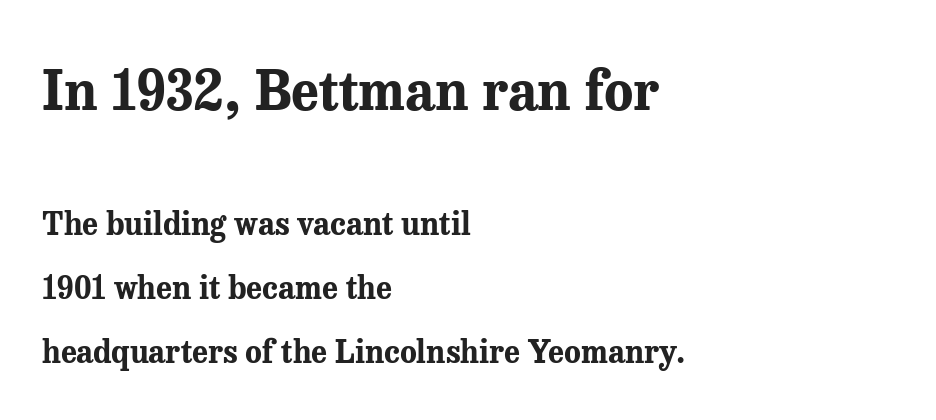
{"serif": "yes", "italic": "no", "bold": "yes", "weight": "bold", "width": "normal", "stroke_contrast": "medium", "x_height": "medium", "monospaced": "no", "underline": "no", "align": "left", "line_spacing": "loose", "line_spacing_ratio": 2.06, "letter_spacing": "normal", "letter_spacing_em": 0.0, "larger_block": "first", "size_ratio": 1.74, "glyph_px": 54}
